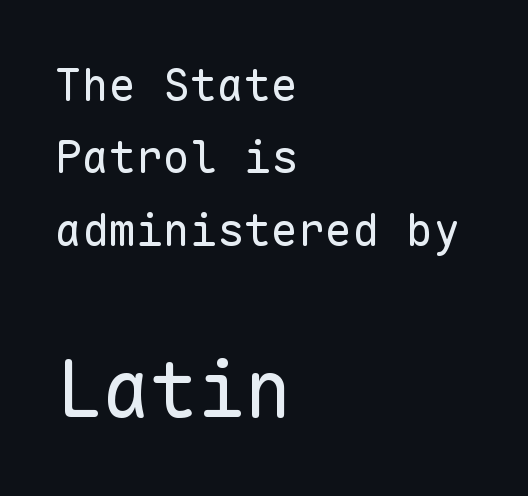
Q: Is the text bold? A: No.
Q: Is the text italic (slanted)? A: No, it is upright.
Q: Is the typeface a serif or a sans-serif typeface? A: Sans-serif.
Q: Is the text underlined? A: No.
Q: How is the paragraph aligned? A: Left-aligned.
Q: Is the spacing between letters normal or unusually wide? A: Normal.
Q: Is the spacing between lines tight, normal or loose? A: Normal.
Q: Which block of text is set in a larger size, the first (top) or the second (bottom)? A: The second (bottom) one.
Q: Width (condensed, normal, or wide)? A: Normal.
Q: Stroke contrast? A: Low.
Q: x-height? A: Medium.
Q: Monospaced? A: Yes.
